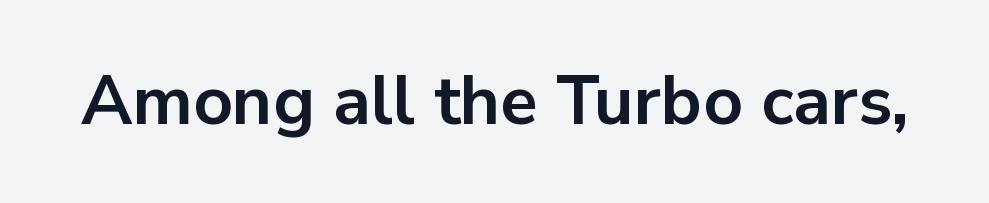
{"serif": "no", "italic": "no", "bold": "yes", "weight": "bold", "width": "normal", "stroke_contrast": "low", "x_height": "medium", "monospaced": "no", "underline": "no", "letter_spacing": "normal", "letter_spacing_em": 0.0, "glyph_px": 69}
